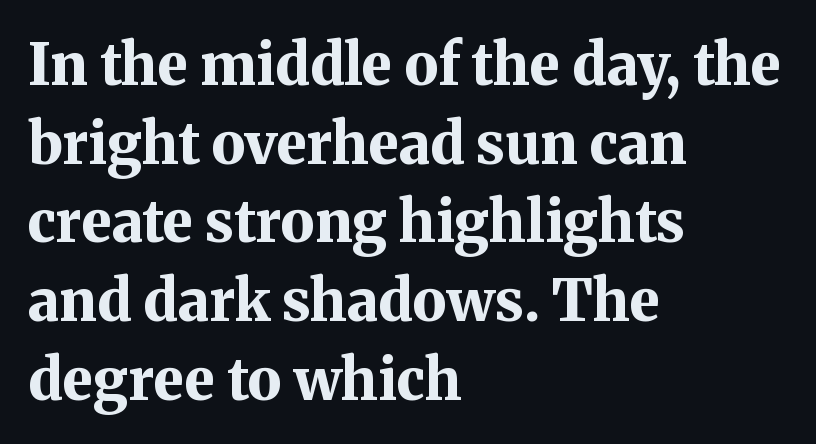
Underlining? Definitely not there. The rendering shows small feet on the letterforms — a serif design. Inter-character spacing is left at the font's built-in metrics. The typesetter chose a ragged-right arrangement here.
